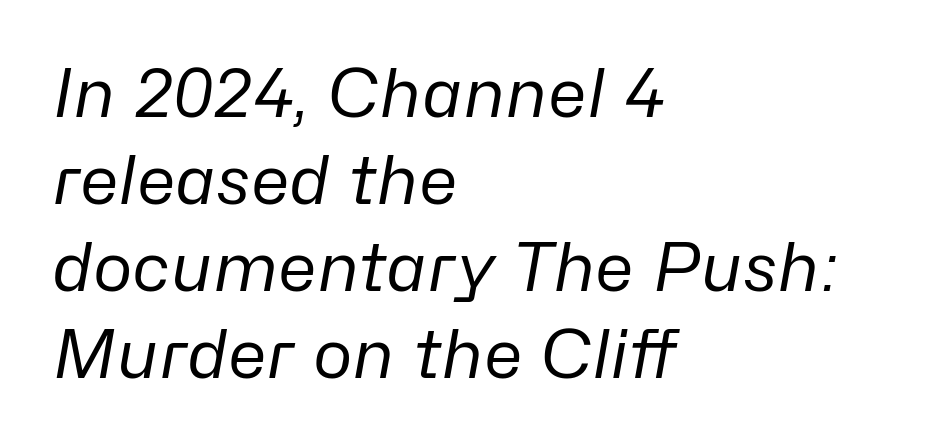
{"italic": "yes", "lean": "right", "slant_degrees": 10, "bold": "no", "weight": "regular", "width": "normal", "stroke_contrast": "low", "x_height": "medium", "monospaced": "no", "underline": "no", "align": "left", "line_spacing": "normal", "line_spacing_ratio": 1.3, "letter_spacing": "normal", "letter_spacing_em": 0.0, "glyph_px": 67}
